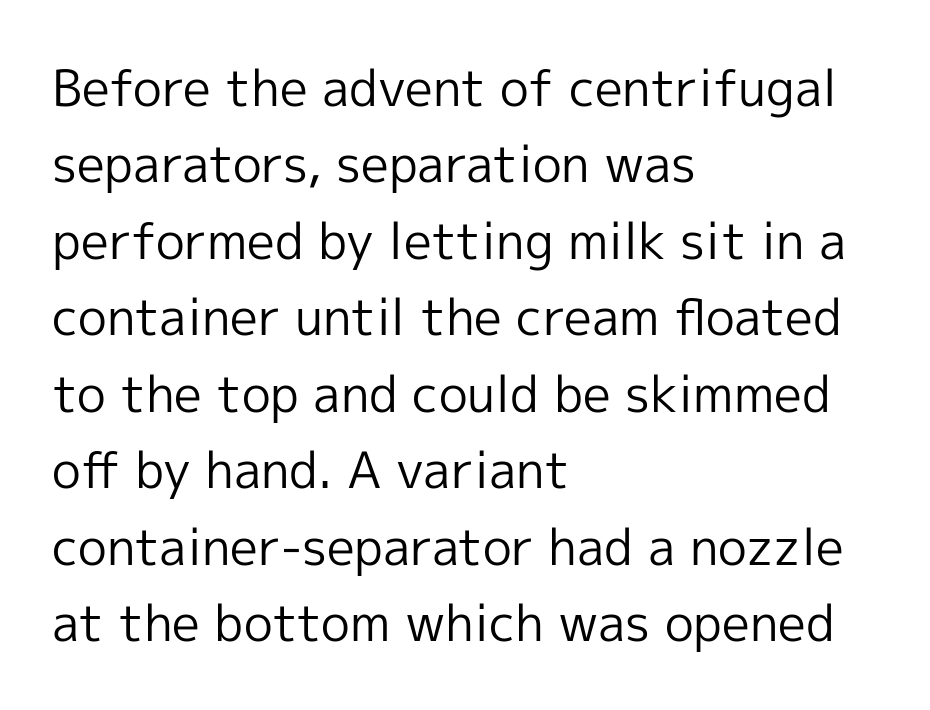
{"serif": "no", "italic": "no", "bold": "no", "weight": "regular", "width": "normal", "x_height": "medium", "monospaced": "no", "underline": "no", "align": "left", "line_spacing": "normal", "line_spacing_ratio": 1.53, "letter_spacing": "normal", "letter_spacing_em": 0.0, "glyph_px": 50}
